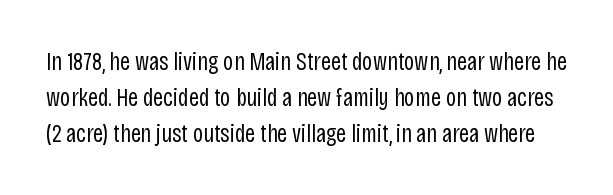
The image shows 25 px text type, upright; set normal line spacing (1.44x), normal letter spacing, not underlined.
